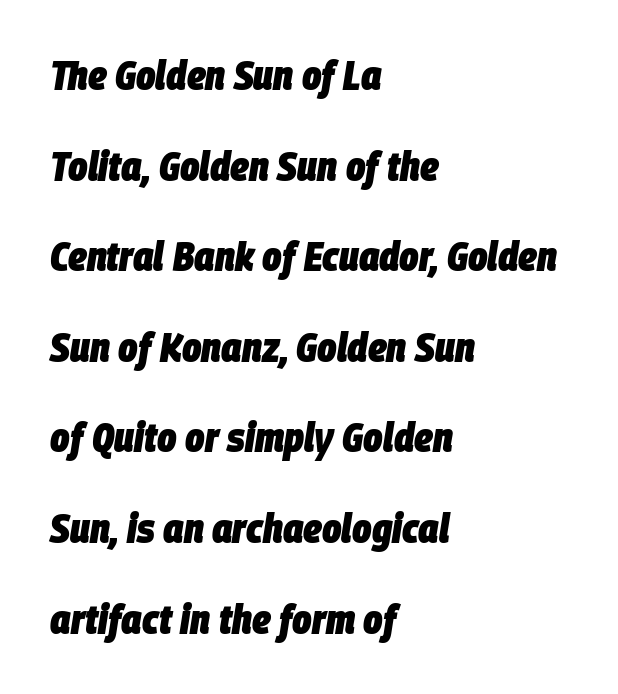
On the weight axis this lands at bold, roughly 700. A typesetter would call this zero additional tracking. A student would call this left alignment; a typographer would say flush left, rag right. The passage shown is not underscored anywhere. Note the varied advance widths — an 'i' is clearly narrower than an 'm'.
